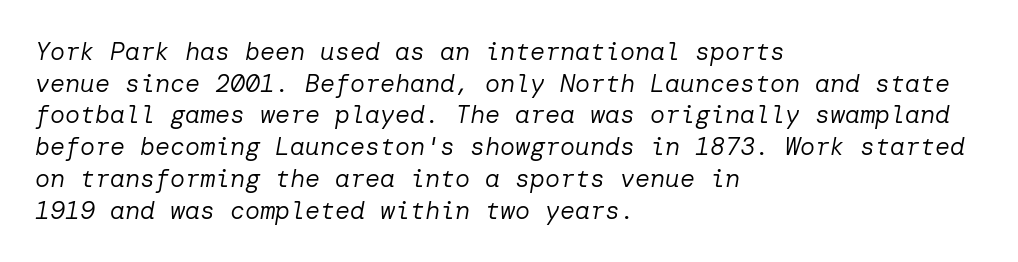
Q: Is the text bold? A: No.
Q: Is the text italic (slanted)? A: Yes, it leans right by about 10 degrees.
Q: Is the text underlined? A: No.
Q: How is the paragraph aligned? A: Left-aligned.
Q: Is the spacing between letters normal or unusually wide? A: Normal.
Q: Is the spacing between lines tight, normal or loose? A: Normal.
